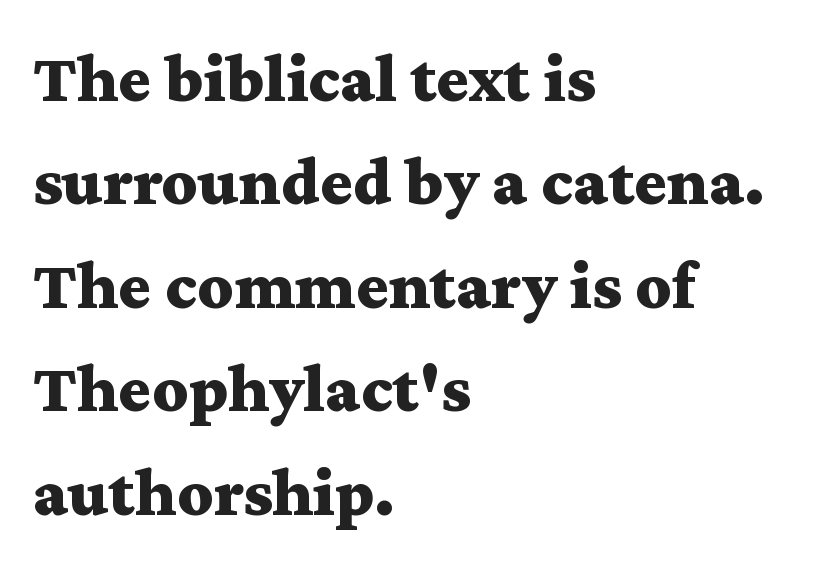
Q: Is the text bold? A: Yes.
Q: Is the text italic (slanted)? A: No, it is upright.
Q: Is the typeface a serif or a sans-serif typeface? A: Serif.
Q: Is the text underlined? A: No.
Q: How is the paragraph aligned? A: Left-aligned.
Q: Is the spacing between letters normal or unusually wide? A: Normal.
Q: Is the spacing between lines tight, normal or loose? A: Normal.
Q: Width (condensed, normal, or wide)? A: Wide.
Q: Stroke contrast? A: Medium.
Q: x-height? A: Medium.
Q: Monospaced? A: No.
